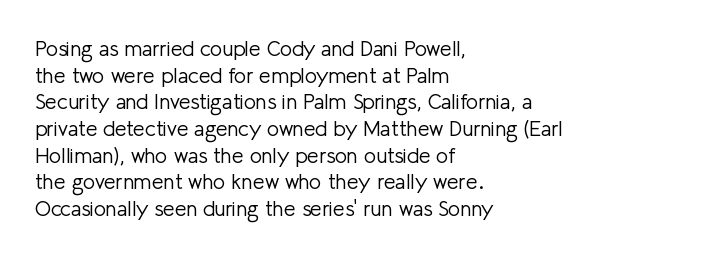
The image shows 21 px text type, upright; set left-aligned, normal line spacing (1.27x), normal letter spacing, not underlined.
